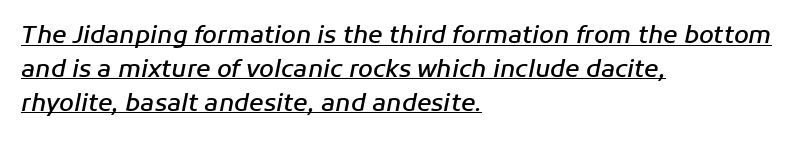
{"italic": "yes", "lean": "right", "slant_degrees": 11, "bold": "semi", "underline": "yes", "align": "left", "line_spacing": "normal", "line_spacing_ratio": 1.41, "letter_spacing": "normal", "letter_spacing_em": 0.0, "glyph_px": 24}
